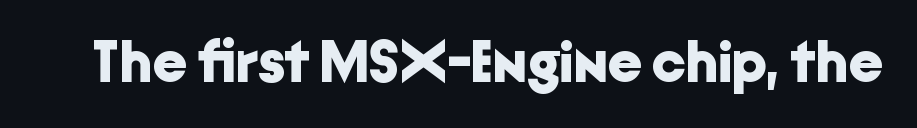
Q: Is the text bold? A: Yes.
Q: Is the text italic (slanted)? A: No, it is upright.
Q: Is the typeface a serif or a sans-serif typeface? A: Sans-serif.
Q: Is the text underlined? A: No.
Q: Is the spacing between letters normal or unusually wide? A: Normal.
Q: Width (condensed, normal, or wide)? A: Normal.
Q: Stroke contrast? A: Low.
Q: x-height? A: Medium.
Q: Monospaced? A: No.
